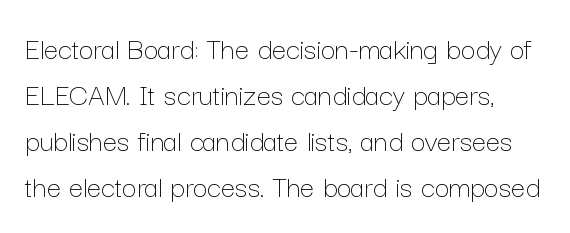
The image shows 32 px thin type, upright; set normal line spacing (1.44x), normal letter spacing, not underlined; low stroke contrast and a medium x-height.
